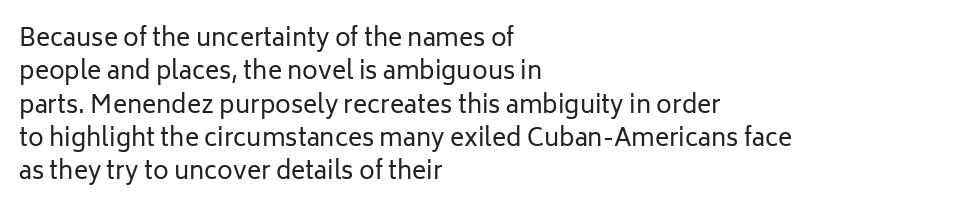
The image shows 24 px text type, upright; set left-aligned, normal line spacing (1.39x), normal letter spacing, not underlined.
